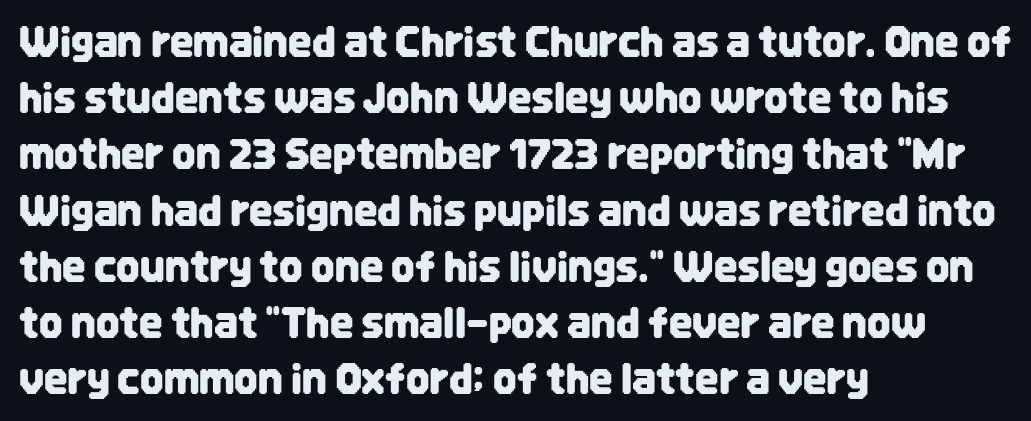
The image shows 41 px condensed sans-serif type, upright; set left-aligned, normal line spacing (1.37x), normal letter spacing, not underlined; low stroke contrast and a large x-height.
